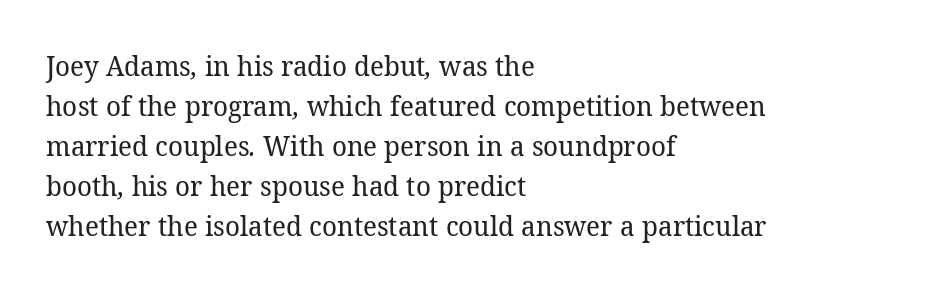
Regarding serifs, this sample has them. Glyph-to-glyph distance matches everyday printed text. Baseline-to-baseline distance is the conventional proportion of letter height. Alignment: flush left.
